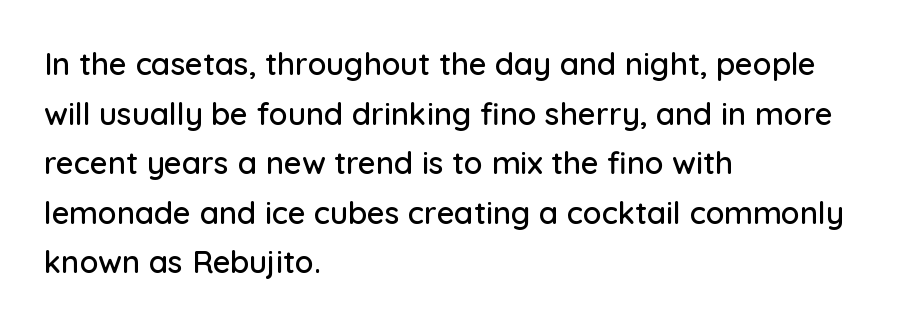
Q: Is the text italic (slanted)? A: No, it is upright.
Q: Is the typeface a serif or a sans-serif typeface? A: Sans-serif.
Q: Is the text underlined? A: No.
Q: How is the paragraph aligned? A: Left-aligned.
Q: Is the spacing between letters normal or unusually wide? A: Normal.
Q: Is the spacing between lines tight, normal or loose? A: Normal.
Q: Width (condensed, normal, or wide)? A: Normal.
Q: Stroke contrast? A: Low.
Q: x-height? A: Medium.
Q: Monospaced? A: No.
